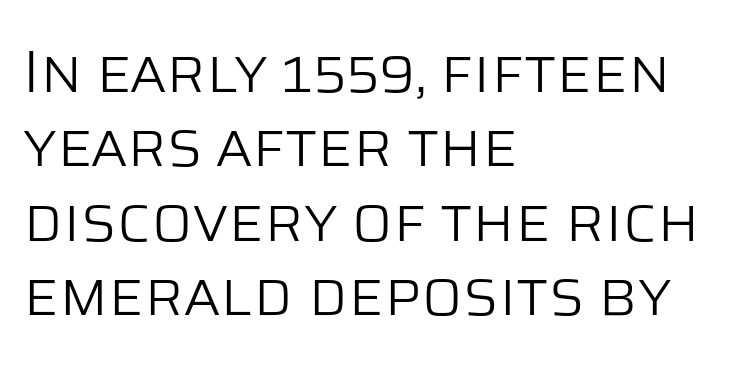
Q: Is the text bold? A: No.
Q: Is the text italic (slanted)? A: No, it is upright.
Q: Is the typeface a serif or a sans-serif typeface? A: Sans-serif.
Q: Is the text underlined? A: No.
Q: How is the paragraph aligned? A: Left-aligned.
Q: Is the spacing between letters normal or unusually wide? A: Normal.
Q: Width (condensed, normal, or wide)? A: Normal.
Q: Stroke contrast? A: Low.
Q: x-height? A: Large.
Q: Monospaced? A: No.
